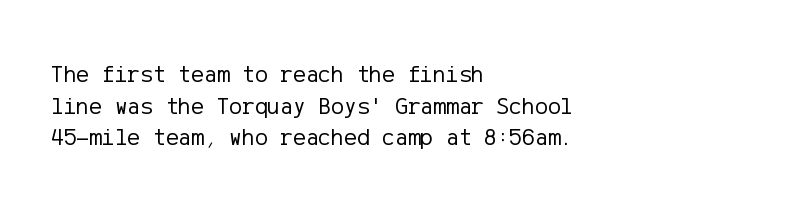
Leftover space on each line is placed entirely after the last word. The typesetting does not lean heavy: it is not bold. Honestly, the letter spacing is just normal — you wouldn't notice it. Underline: absent. If you drew a line through each stem, it would be perfectly vertical.
